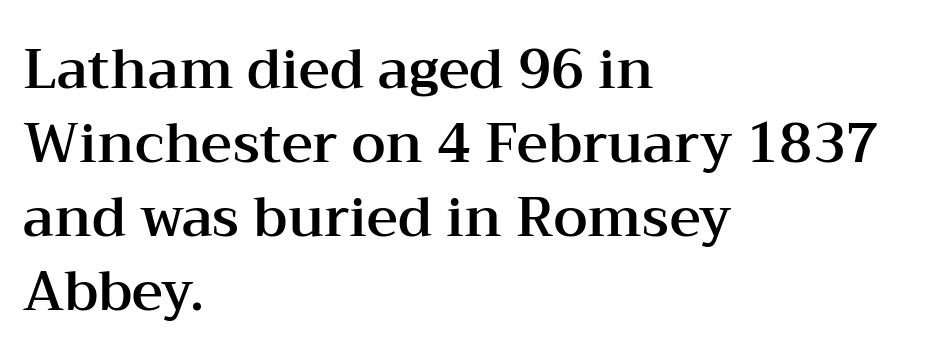
The image shows 54 px wide serif type, upright; set left-aligned, normal line spacing (1.37x), normal letter spacing, not underlined; medium stroke contrast and a medium x-height.
